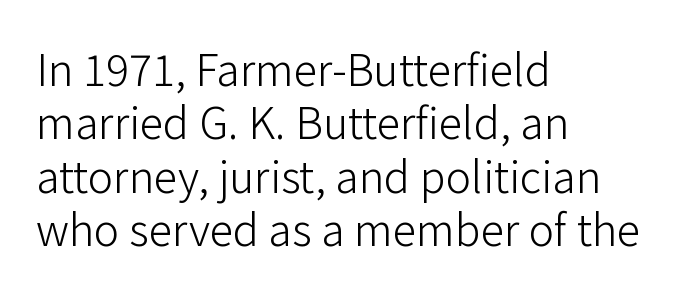
Clear beneath every line of the passage. The strokes carry an ordinary text weight at most. Students, note that the glyphs here touch the page at normal intervals. Serif or sans? Sans — the stroke terminals are bare. Notice how the passage keeps a crisp vertical edge on the left only.
